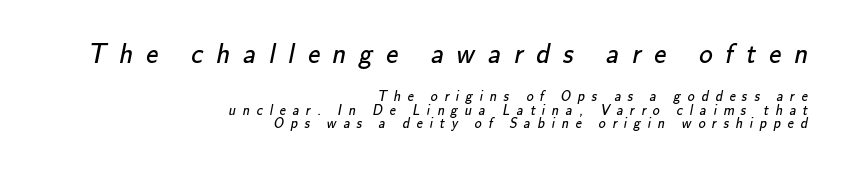
Quick note: interline space is minimal. The more generous point size was reserved for the upper chunk. A typesetter would call this heavily tracked-out type. This is not heavy type; no bold has been used. If you drew a ruler down the right edge, every line would touch it.
